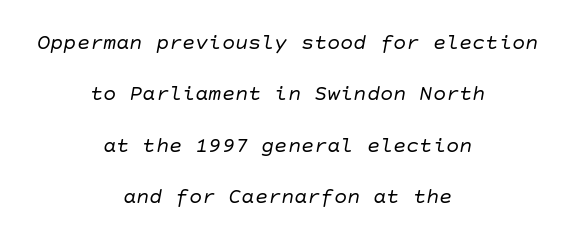
You can tell it's italic because the verticals aren't actually vertical. The rag falls on both sides of this text block equally. Nothing unusual about the tracking: characters are spaced as the font intends. Compared with a typical body face, this is equally light or lighter still. A bare baseline throughout the passage.
